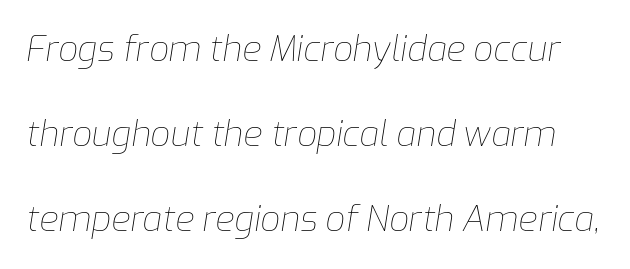
Q: Is the text bold? A: No.
Q: Is the text italic (slanted)? A: Yes, it leans right by about 9 degrees.
Q: Is the text underlined? A: No.
Q: Is the spacing between letters normal or unusually wide? A: Normal.
Q: Is the spacing between lines tight, normal or loose? A: Loose.
Q: Width (condensed, normal, or wide)? A: Normal.
Q: Stroke contrast? A: Low.
Q: x-height? A: Medium.
Q: Monospaced? A: No.
